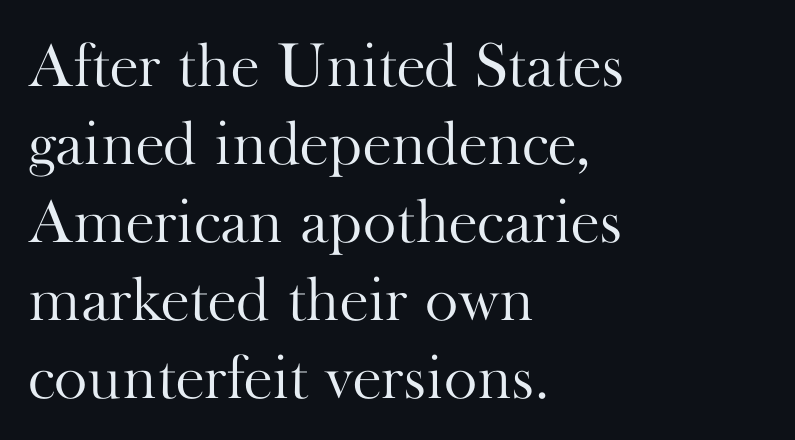
{"serif": "yes", "italic": "no", "bold": "no", "weight": "light", "width": "normal", "stroke_contrast": "high", "x_height": "small", "monospaced": "no", "underline": "no", "align": "left", "line_spacing_ratio": 1.24, "letter_spacing": "normal", "letter_spacing_em": 0.0, "glyph_px": 63}
